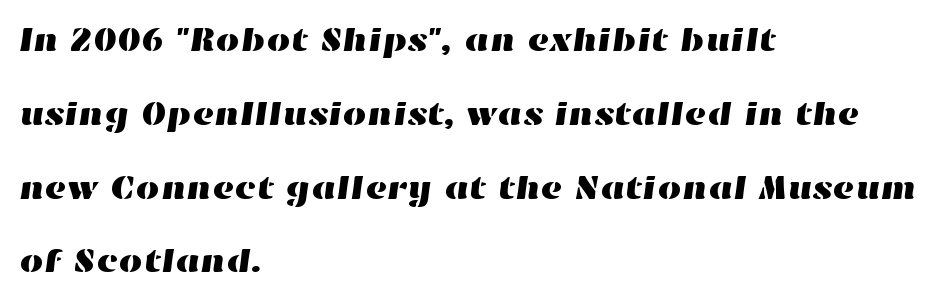
Q: Is the text underlined? A: No.
Q: How is the paragraph aligned? A: Left-aligned.
Q: Is the spacing between letters normal or unusually wide? A: Normal.
Q: Is the spacing between lines tight, normal or loose? A: Loose.
Q: Width (condensed, normal, or wide)? A: Wide.
Q: Stroke contrast? A: High.
Q: x-height? A: Medium.
Q: Monospaced? A: No.
